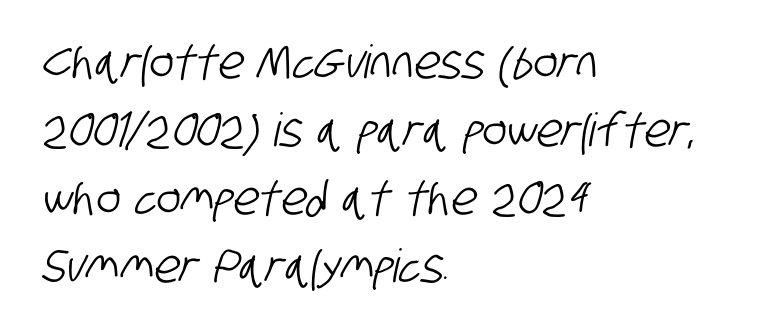
{"serif": "no", "width": "condensed", "stroke_contrast": "low", "x_height": "large", "monospaced": "no", "underline": "no", "align": "left", "line_spacing": "normal", "line_spacing_ratio": 1.48, "letter_spacing": "normal", "letter_spacing_em": 0.0, "glyph_px": 46}
